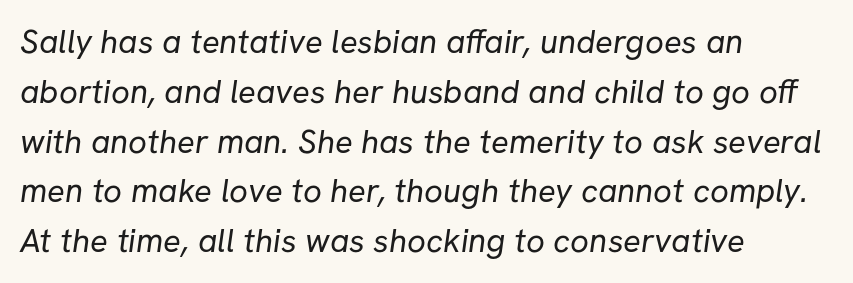
The image shows 33 px regular-weight sans-serif type; set left-aligned, normal line spacing (1.51x), normal letter spacing, not underlined; low stroke contrast and a medium x-height.
